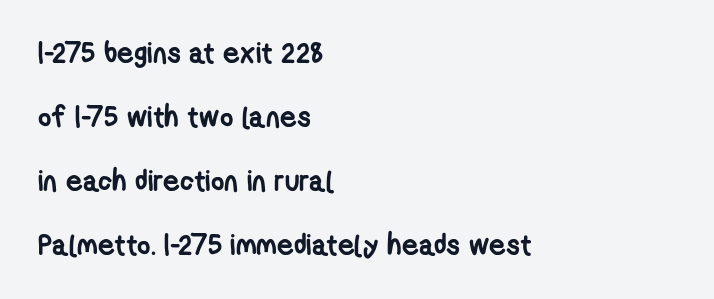
Q: Is the text bold? A: Yes.
Q: Is the typeface a serif or a sans-serif typeface? A: Sans-serif.
Q: Is the text underlined? A: No.
Q: How is the paragraph aligned? A: Left-aligned.
Q: Is the spacing between letters normal or unusually wide? A: Normal.
Q: Is the spacing between lines tight, normal or loose? A: Loose.
Q: Width (condensed, normal, or wide)? A: Condensed.
Q: Stroke contrast? A: Low.
Q: x-height? A: Medium.
Q: Monospaced? A: No.
